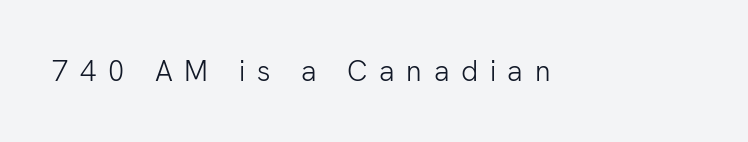
The image shows 29 px light sans-serif type, upright; set unusually wide letter spacing (+0.4 em), not underlined; low stroke contrast and a medium x-height.
